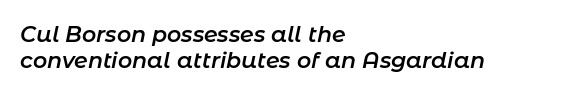
Q: Is the text bold? A: Semi-bold.
Q: Is the text italic (slanted)? A: Yes, it leans right by about 11 degrees.
Q: Is the text underlined? A: No.
Q: How is the paragraph aligned? A: Left-aligned.
Q: Is the spacing between letters normal or unusually wide? A: Normal.
